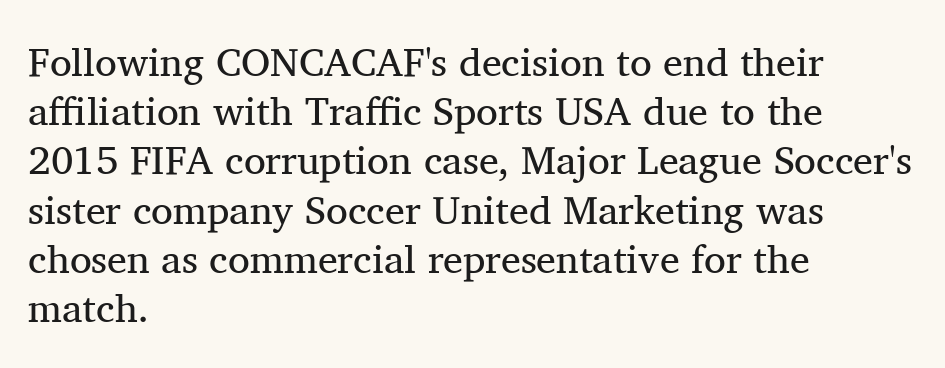
The image shows 40 px regular-weight serif type, upright; set left-aligned, line spacing 1.23x, normal letter spacing, not underlined; medium stroke contrast and a medium x-height.
